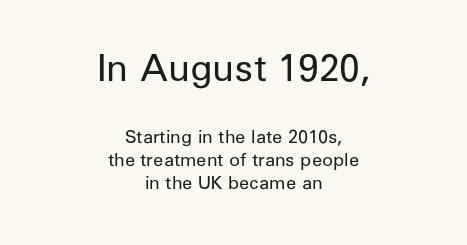
The image shows 37 px regular-weight sans-serif type, upright; set centered, normal line spacing (1.28x), normal letter spacing, not underlined; the first (top) block is 2.06x larger; low stroke contrast and a medium x-height.
